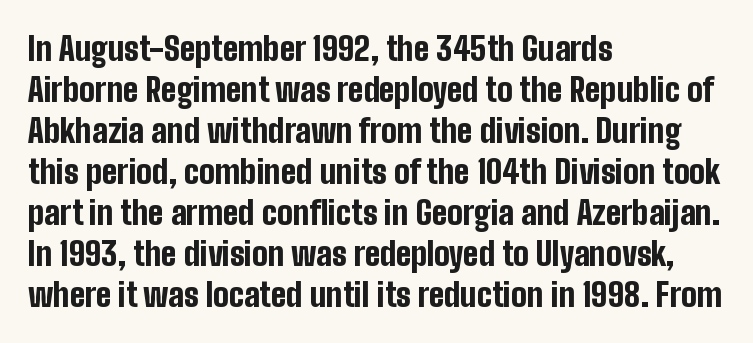
A full-strength bold gives these letters their thick strokes. Nobody touched the tracking dial on this one. Is this a fixed-width face? No — the glyphs have proportional, varying widths. Nothing sits at the stroke ends, so this counts as sans-serif. When letters stand straight like this, we call the style roman or upright.
